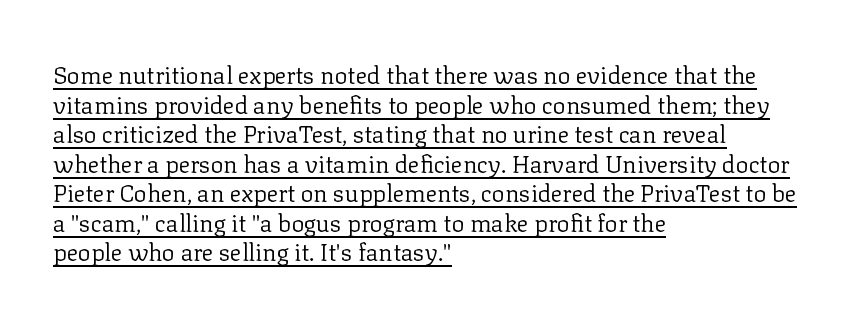
The rag falls on the right side of this text block. The face used here appears with an underline applied. The typesetting does not lean heavy: it is not bold. The letters stand straight up with perfectly vertical stems. Tracking here is standard; glyphs follow each other at the usual distance.
